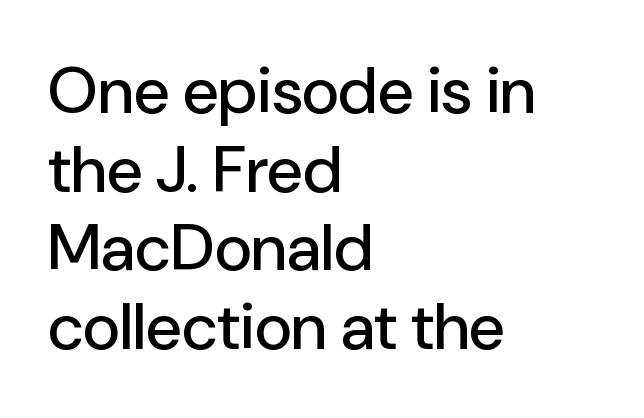
The image shows 65 px sans-serif type, upright; set left-aligned, line spacing 1.21x, normal letter spacing, not underlined; low stroke contrast and a medium x-height.
